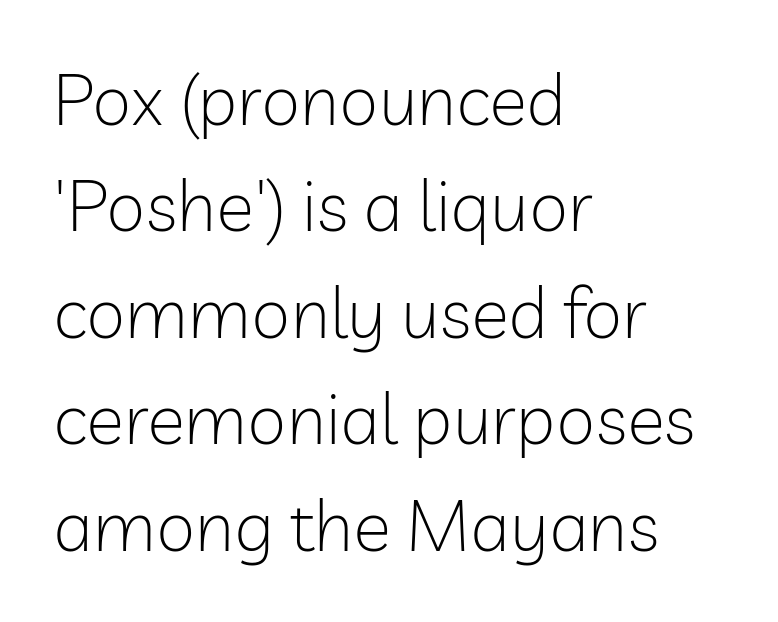
Q: Is the text bold? A: No.
Q: Is the text italic (slanted)? A: No, it is upright.
Q: Is the typeface a serif or a sans-serif typeface? A: Sans-serif.
Q: Is the text underlined? A: No.
Q: How is the paragraph aligned? A: Left-aligned.
Q: Is the spacing between letters normal or unusually wide? A: Normal.
Q: Is the spacing between lines tight, normal or loose? A: Normal.
Q: Width (condensed, normal, or wide)? A: Normal.
Q: Stroke contrast? A: Low.
Q: x-height? A: Medium.
Q: Monospaced? A: No.
